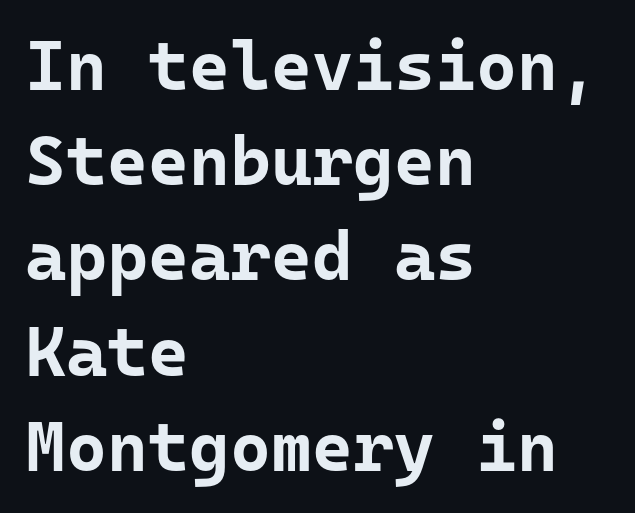
{"serif": "no", "italic": "no", "bold": "yes", "weight": "bold", "width": "normal", "stroke_contrast": "low", "x_height": "medium", "monospaced": "yes", "underline": "no", "align": "left", "line_spacing": "normal", "line_spacing_ratio": 1.36, "letter_spacing": "normal", "letter_spacing_em": 0.0, "glyph_px": 70}
